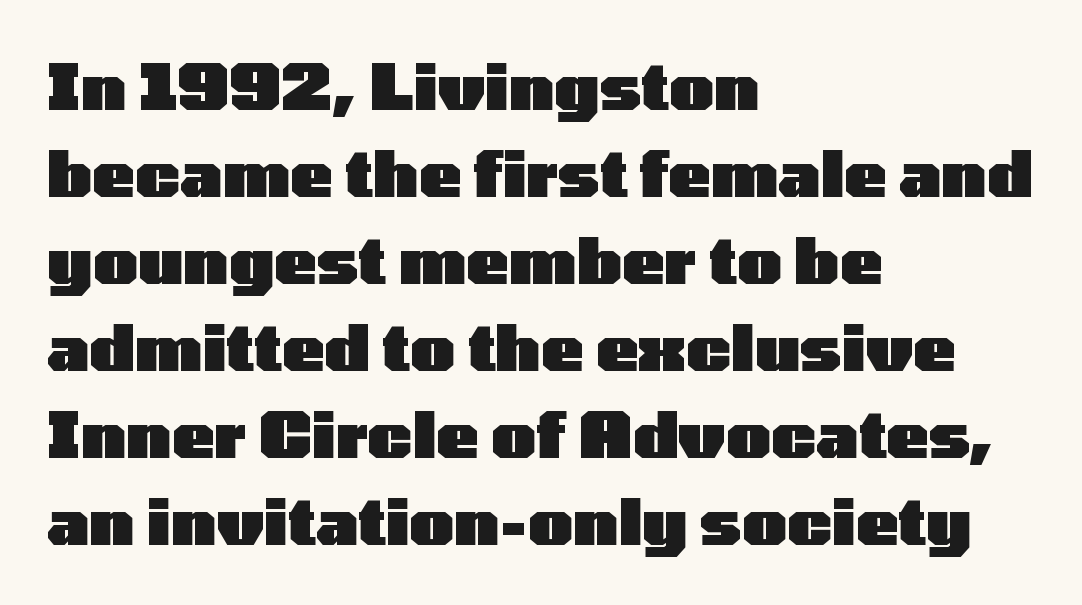
Notice how the passage keeps a crisp vertical edge on the left only. Underlining? Definitely not there. Observe the absence of serifs on each vertical stroke in this sample. Standard letterfit; no display-style spreading of the glyphs. Italic: no, the glyphs are upright roman. A typesetter would call this proportional, since set widths differ per character.
